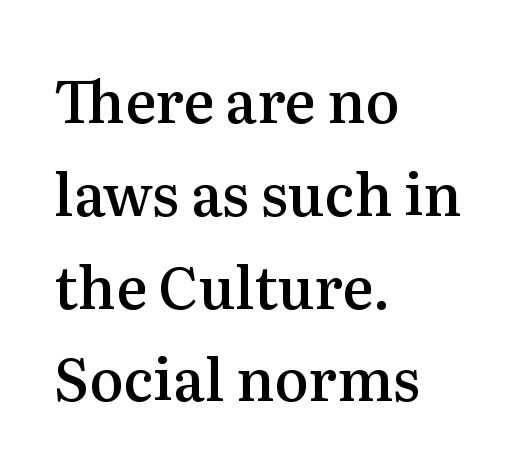
The image shows 58 px semibold serif type, upright; set left-aligned, normal line spacing (1.6x), normal letter spacing, not underlined; medium stroke contrast and a medium x-height.
